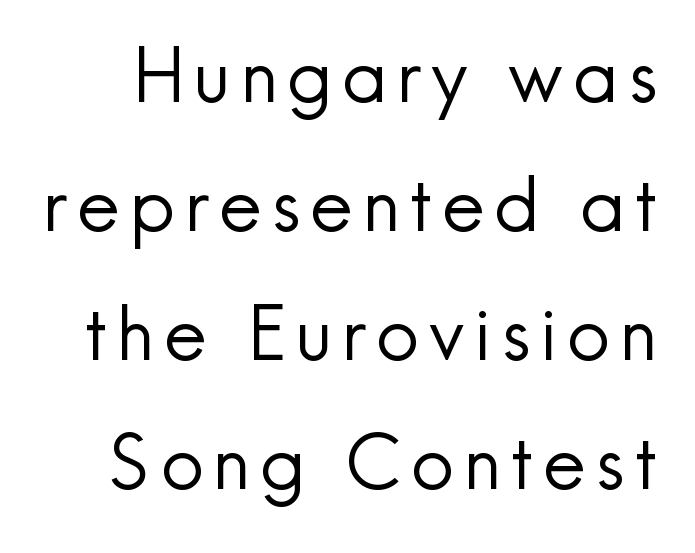
Clear beneath every line of the passage. Check where the strokes stop: nothing finishes them off — pure sans. Proportional: the letters do not fall into vertical columns. The letterforms sit at book weight or below.
